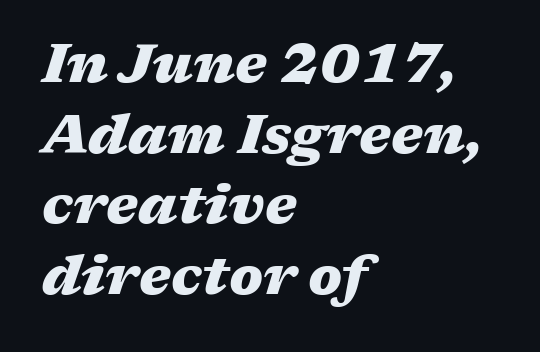
The image shows 54 px heavy, wide type, italic (leaning right); set left-aligned, normal line spacing (1.31x), normal letter spacing, not underlined; medium stroke contrast and a medium x-height.
